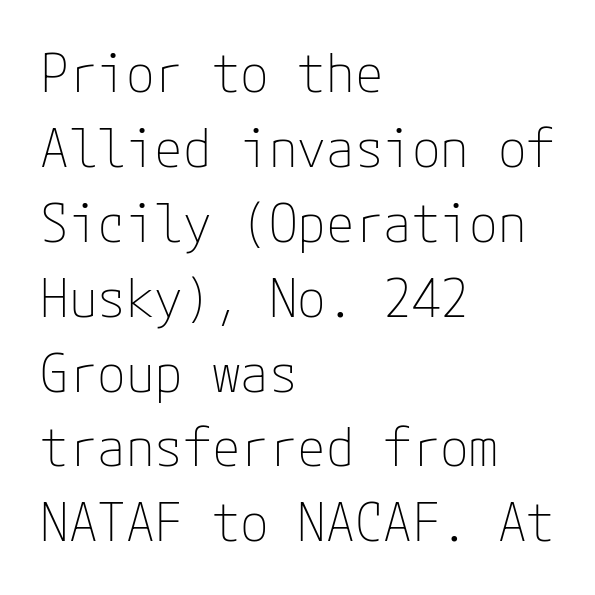
The image shows 52 px thin sans-serif type, upright; set left-aligned, normal line spacing (1.44x), normal letter spacing, not underlined; low stroke contrast and a medium x-height.
